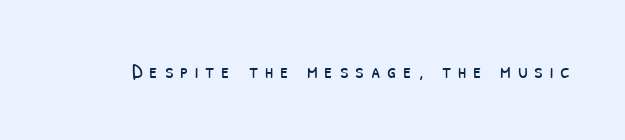
Q: Is the text bold? A: No.
Q: Is the text underlined? A: No.
Q: Is the spacing between letters normal or unusually wide? A: Unusually wide.
